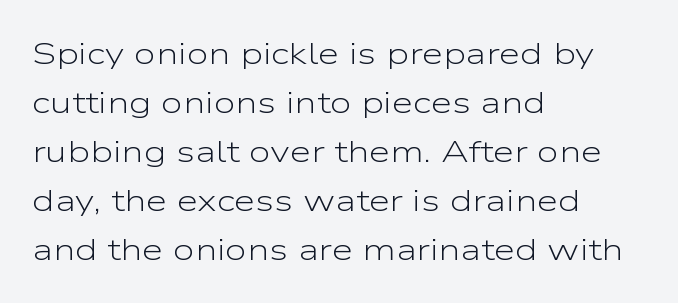
{"serif": "no", "italic": "no", "bold": "no", "weight": "light", "width": "wide", "stroke_contrast": "low", "x_height": "medium", "monospaced": "no", "underline": "no", "align": "left", "line_spacing": "normal", "line_spacing_ratio": 1.58, "letter_spacing": "normal", "letter_spacing_em": 0.0, "glyph_px": 31}
